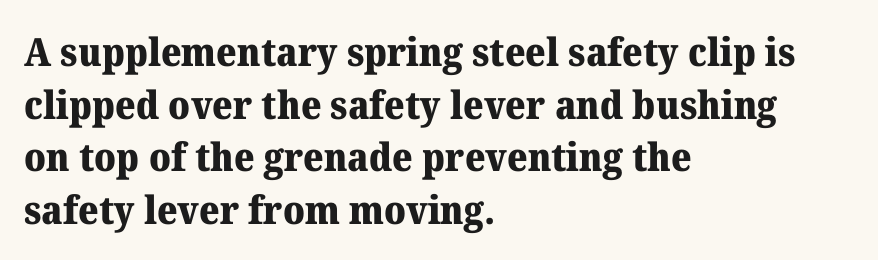
Words appear dense and cohesive because spacing is normal. The letters carry serifs — small finishing strokes at the ends of their stems. Leading matches the norm, producing a regular column. Posture: vertical. Is this a fixed-width face? No — the glyphs have proportional, varying widths. Just letters on the line, the space beneath them empty.
